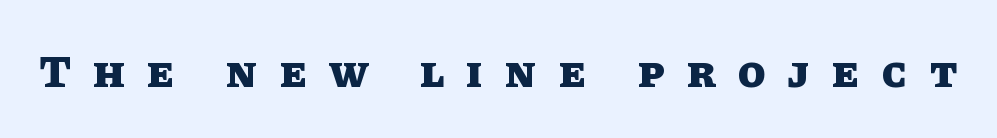
Q: Is the text bold? A: Yes.
Q: Is the text italic (slanted)? A: No, it is upright.
Q: Is the text underlined? A: No.
Q: Is the spacing between letters normal or unusually wide? A: Unusually wide.
Q: Width (condensed, normal, or wide)? A: Normal.
Q: Stroke contrast? A: Low.
Q: x-height? A: Large.
Q: Monospaced? A: No.
